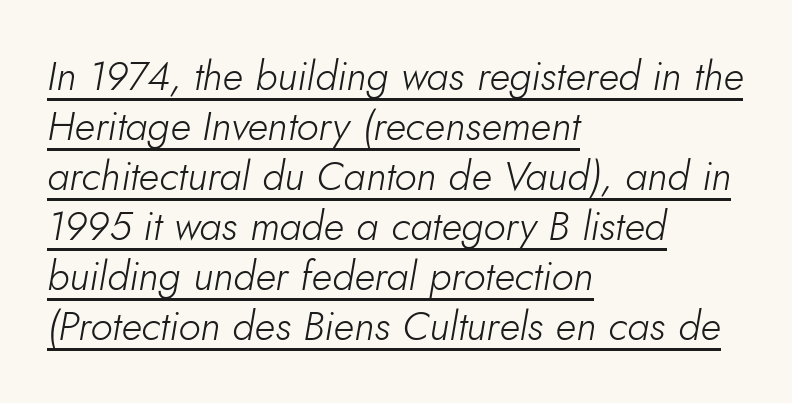
The lines are quadded left. In designer terms, the underline attribute is active on this setting. Default kerning and tracking; the words read as compact shapes. The passage shown is typed in a proportional face where columns would drift. Caption: face not bold, strokes unweighted. The typography opts for an oblique posture over an upright one.
